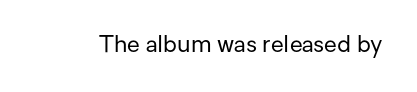
Q: Is the text bold? A: No.
Q: Is the text italic (slanted)? A: No, it is upright.
Q: Is the text underlined? A: No.
Q: Is the spacing between letters normal or unusually wide? A: Normal.
